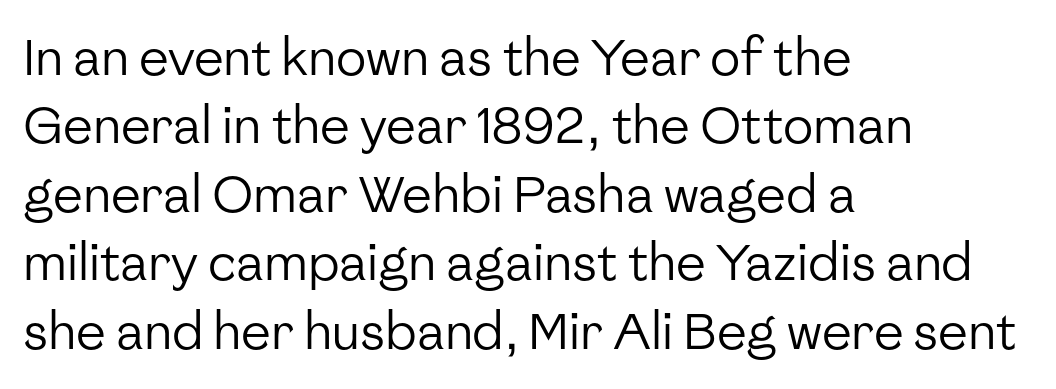
On a weight scale, this lands at 450 or below. Does the type have serifs? No, each stem ends abruptly. This sample is left-justified, so line endings fall wherever the words run out. The designer left line spacing at the default. Looks like regular typesetting: each glyph gets only the width it needs. Descender tails drop into unmarked territory.
